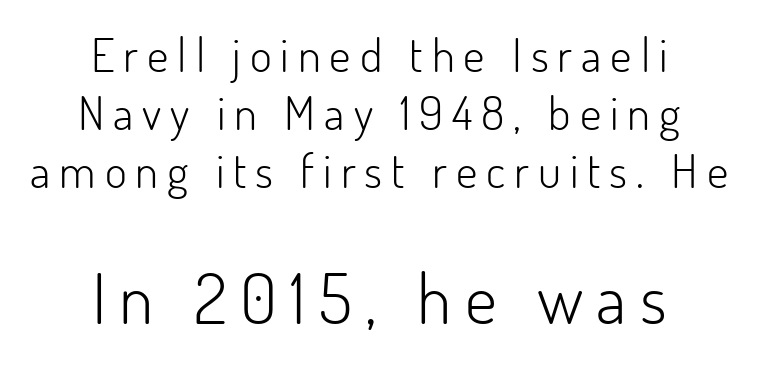
The image shows 70 px light sans-serif type, upright; set centered, line spacing 1.23x, not underlined; the second (bottom) block is 1.49x larger; low stroke contrast and a small x-height.
